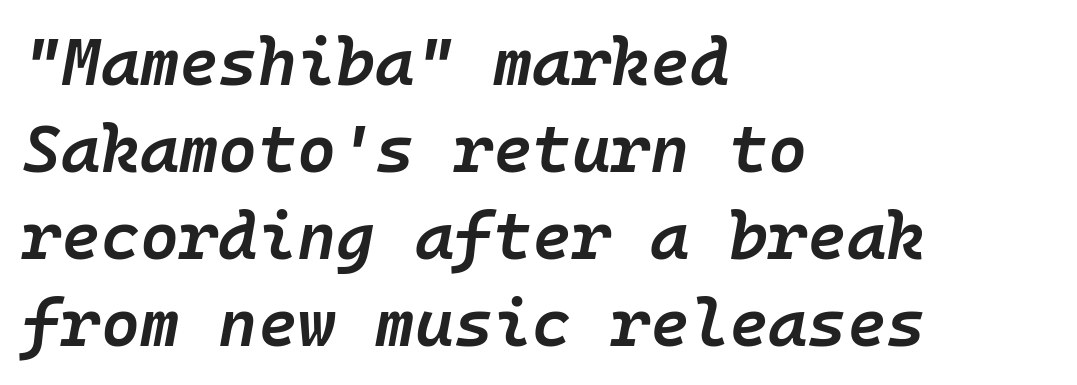
Q: Is the text bold? A: Semi-bold.
Q: Is the text italic (slanted)? A: Yes, it leans right by about 10 degrees.
Q: Is the text underlined? A: No.
Q: How is the paragraph aligned? A: Left-aligned.
Q: Is the spacing between letters normal or unusually wide? A: Normal.
Q: Is the spacing between lines tight, normal or loose? A: Normal.
Q: Width (condensed, normal, or wide)? A: Normal.
Q: Stroke contrast? A: Low.
Q: x-height? A: Medium.
Q: Monospaced? A: Yes.
